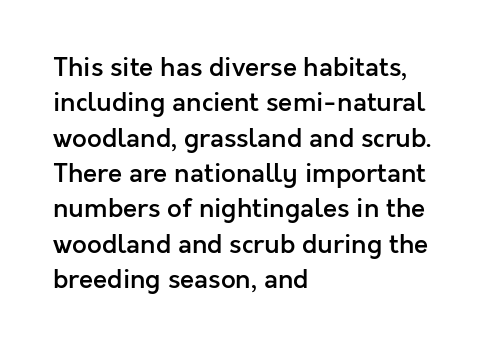
The image shows 26 px text type, upright; set left-aligned, normal line spacing (1.36x), normal letter spacing, not underlined.
